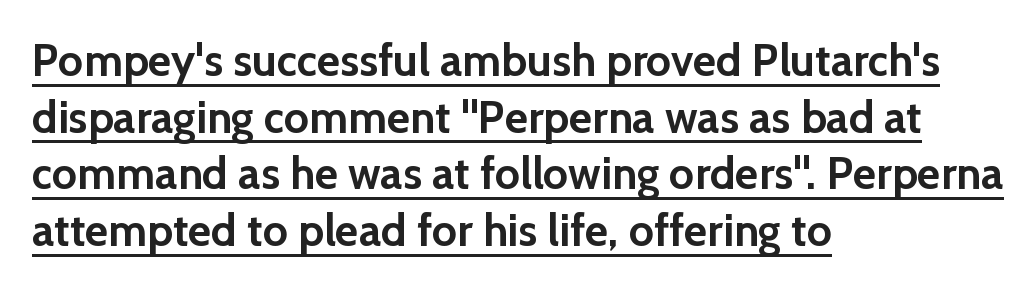
{"serif": "no", "italic": "no", "bold": "yes", "weight": "semibold", "width": "normal", "x_height": "medium", "monospaced": "no", "underline": "yes", "align": "left", "line_spacing": "normal", "line_spacing_ratio": 1.26, "letter_spacing": "normal", "letter_spacing_em": 0.0, "glyph_px": 45}
